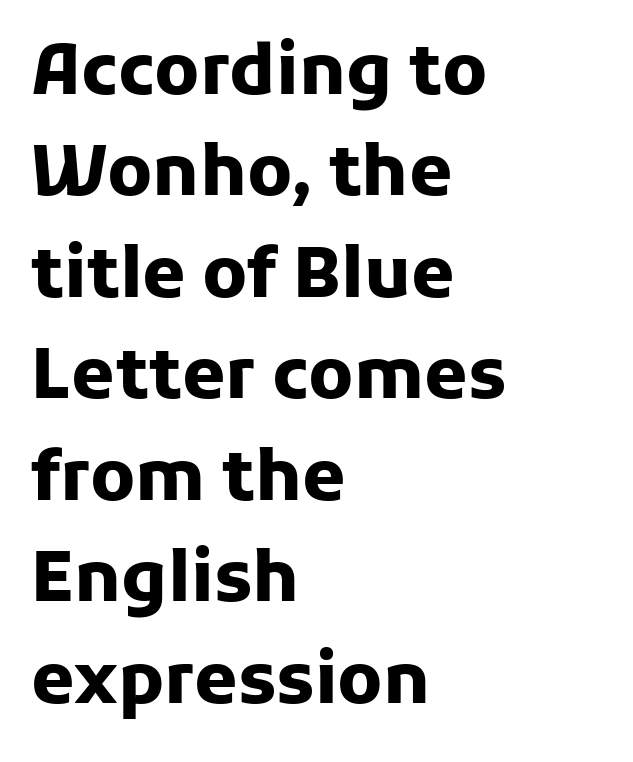
{"serif": "no", "italic": "no", "bold": "yes", "weight": "heavy", "width": "normal", "stroke_contrast": "low", "x_height": "medium", "monospaced": "no", "underline": "no", "align": "left", "line_spacing": "normal", "line_spacing_ratio": 1.45, "letter_spacing": "normal", "letter_spacing_em": 0.0, "glyph_px": 70}
